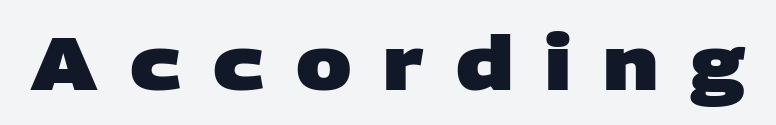
As a designer I'd log this as weight 700, bold. Tracking value appears strongly positive — letters spread wide. The passage shown is typed in a proportional face where columns would drift. The glyphs in this specimen are sans serif.
